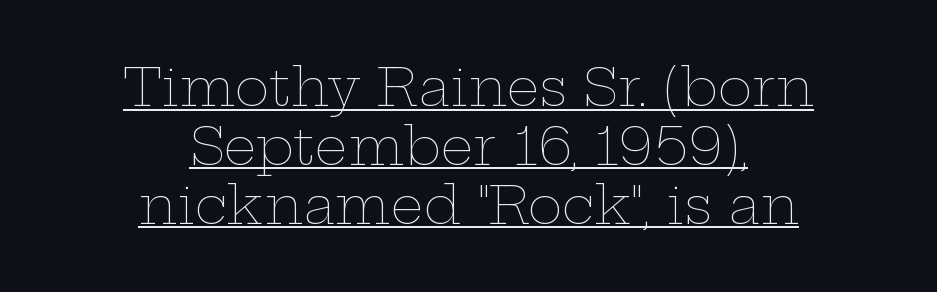
The image shows 52 px thin, wide type, upright; set centered, tight line spacing (1.13x), normal letter spacing, underlined; low stroke contrast and a medium x-height.
